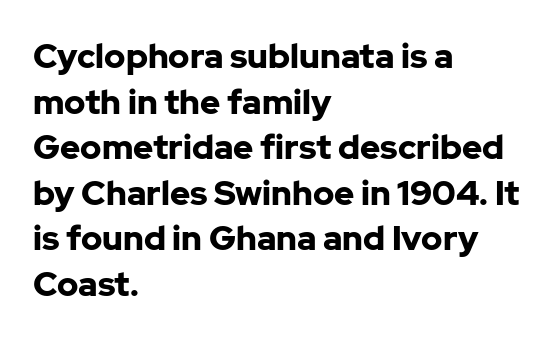
Every character sits straight up, as roman type does. The rendering uses natural spacing where letterforms have individual widths. What kind of face is this? One without serifs — a sans. How are the letters spaced? Ordinarily, with no added tracking. Whoever set this chose a conventional vertical rhythm.
